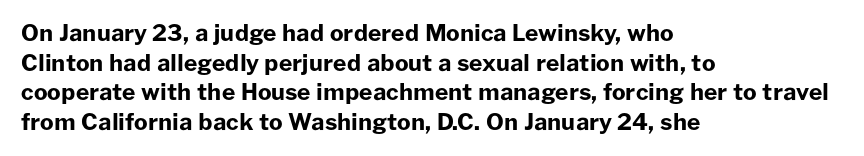
Is there any slant? The stems are plumb. Nothing unusual about the tracking: characters are spaced as the font intends. These words are printed bold, with thick strokes throughout. Evenly set lines give the paragraph a standard silhouette.
